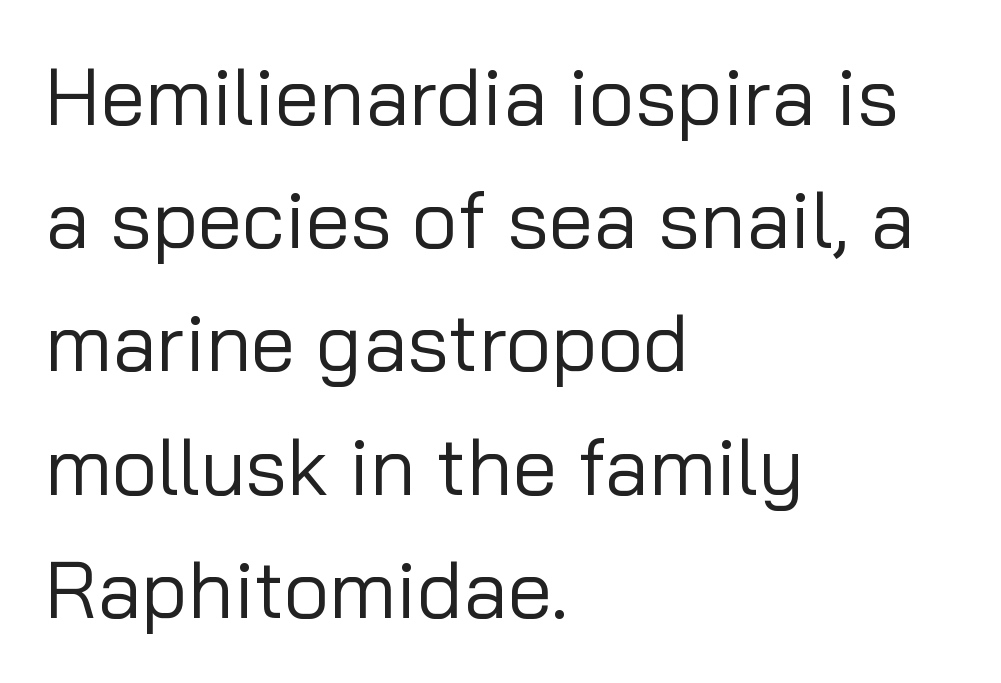
The image shows 80 px regular-weight sans-serif type, upright; set left-aligned, normal line spacing (1.54x), normal letter spacing, not underlined; low stroke contrast and a medium x-height.
